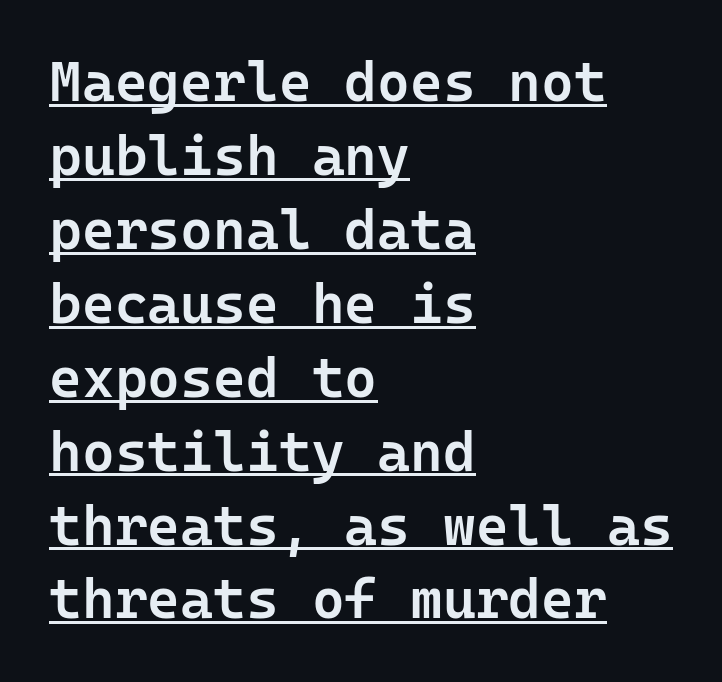
Q: Is the text bold? A: Semi-bold.
Q: Is the text italic (slanted)? A: No, it is upright.
Q: Is the typeface a serif or a sans-serif typeface? A: Sans-serif.
Q: Is the text underlined? A: Yes.
Q: How is the paragraph aligned? A: Left-aligned.
Q: Is the spacing between letters normal or unusually wide? A: Normal.
Q: Is the spacing between lines tight, normal or loose? A: Normal.
Q: Width (condensed, normal, or wide)? A: Normal.
Q: Stroke contrast? A: Low.
Q: x-height? A: Medium.
